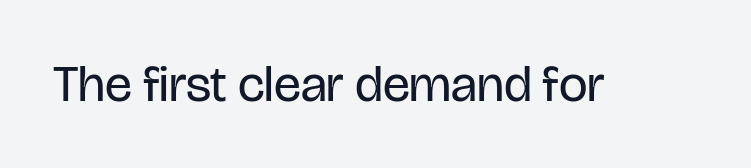
Q: Is the text bold? A: No.
Q: Is the text italic (slanted)? A: No, it is upright.
Q: Is the typeface a serif or a sans-serif typeface? A: Sans-serif.
Q: Is the text underlined? A: No.
Q: Is the spacing between letters normal or unusually wide? A: Normal.
Q: Width (condensed, normal, or wide)? A: Condensed.
Q: Stroke contrast? A: Low.
Q: x-height? A: Large.
Q: Monospaced? A: No.
